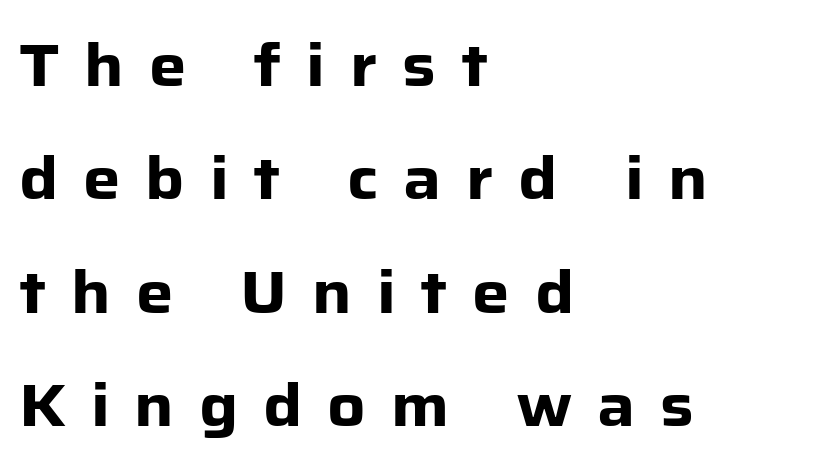
{"serif": "no", "italic": "no", "bold": "yes", "weight": "heavy", "width": "normal", "stroke_contrast": "low", "x_height": "medium", "monospaced": "no", "underline": "no", "align": "left", "line_spacing": "loose", "line_spacing_ratio": 1.92, "letter_spacing": "wide", "letter_spacing_em": 0.42, "glyph_px": 59}
